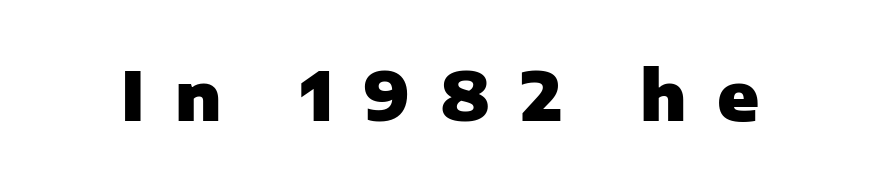
The image shows 68 px heavy sans-serif type, upright; set unusually wide letter spacing (+0.44 em), not underlined; low stroke contrast and a medium x-height.
